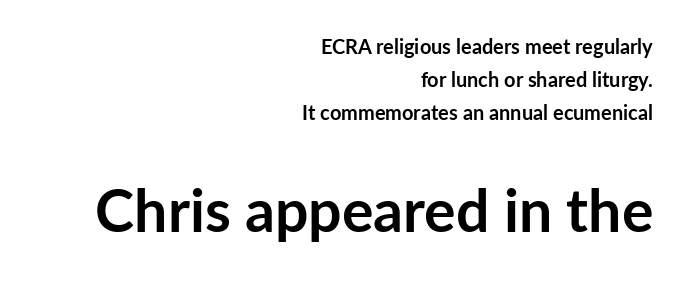
{"serif": "no", "italic": "no", "bold": "yes", "weight": "semibold", "width": "normal", "stroke_contrast": "low", "x_height": "medium", "monospaced": "no", "underline": "no", "align": "right", "line_spacing": "normal", "line_spacing_ratio": 1.66, "letter_spacing": "normal", "letter_spacing_em": 0.0, "larger_block": "second", "size_ratio": 2.95, "glyph_px": 59}
